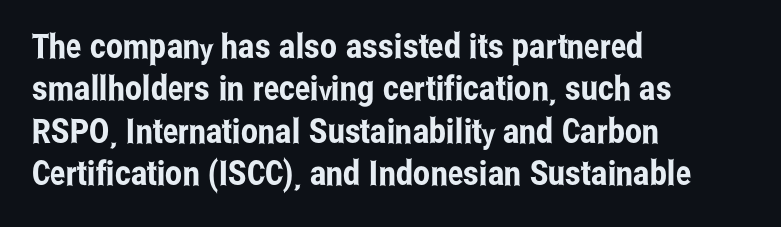
The typeface chosen for these lines omits serifs. What stands out about the letter spacing? Nothing — it is the standard amount. No italicization has been applied; the sample stays upright. Typeset ragged right — the left edge is the straight one. Each letter keeps its own natural width here, so spacing adapts to shape.
